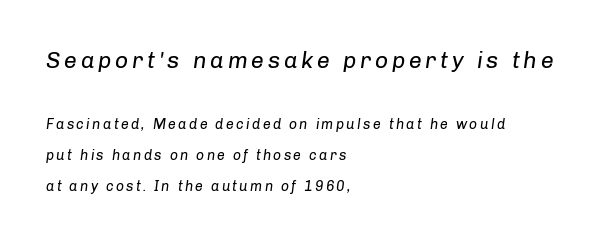
Q: Is the text bold? A: No.
Q: Is the text italic (slanted)? A: Yes, it leans right by about 8 degrees.
Q: Is the text underlined? A: No.
Q: How is the paragraph aligned? A: Left-aligned.
Q: Is the spacing between lines tight, normal or loose? A: Loose.
Q: Which block of text is set in a larger size, the first (top) or the second (bottom)? A: The first (top) one.
